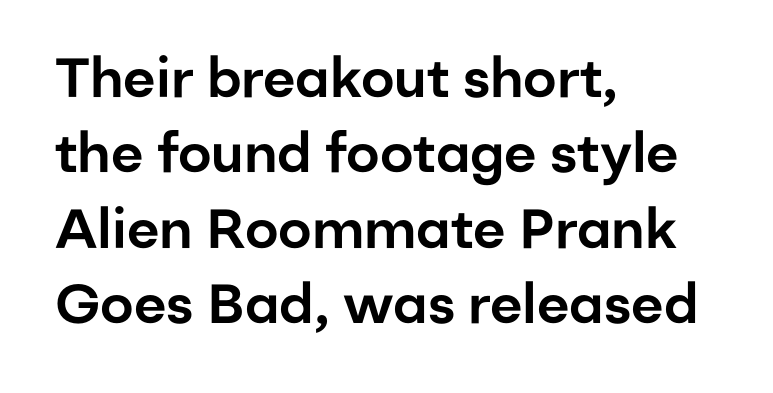
Is this a fixed-width face? No — the glyphs have proportional, varying widths. The gap between lines stays unmarked. Nobody touched the tracking dial on this one. The characters display no serif detailing; their extremities are plain. Every stem runs plumb, perpendicular to the baseline.
